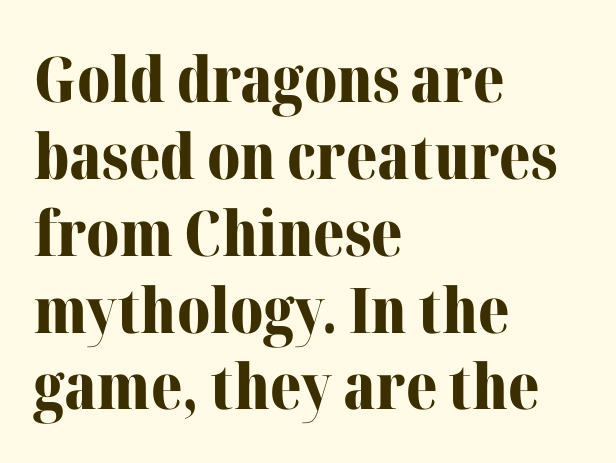
{"serif": "yes", "italic": "no", "bold": "yes", "weight": "bold", "width": "normal", "stroke_contrast": "medium", "x_height": "medium", "monospaced": "no", "underline": "no", "align": "left", "line_spacing_ratio": 1.22, "letter_spacing": "normal", "letter_spacing_em": 0.0, "glyph_px": 63}
